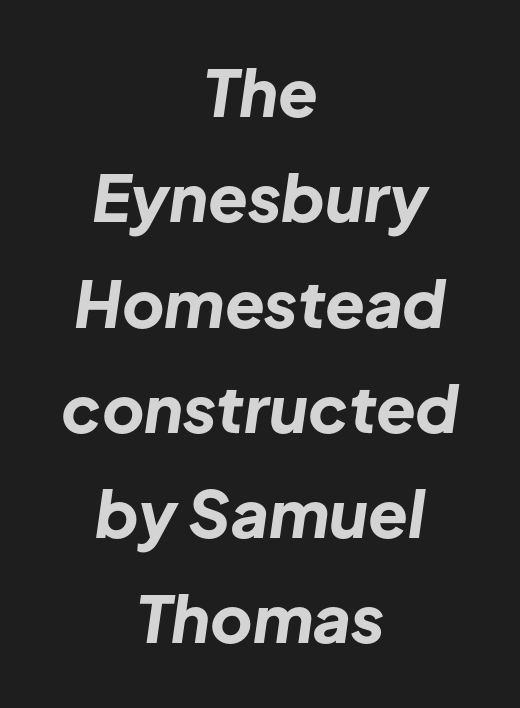
{"italic": "yes", "lean": "right", "slant_degrees": 8, "bold": "yes", "weight": "bold", "width": "normal", "stroke_contrast": "low", "x_height": "medium", "monospaced": "no", "underline": "no", "align": "center", "line_spacing": "normal", "line_spacing_ratio": 1.62, "letter_spacing": "normal", "letter_spacing_em": 0.0, "glyph_px": 65}
